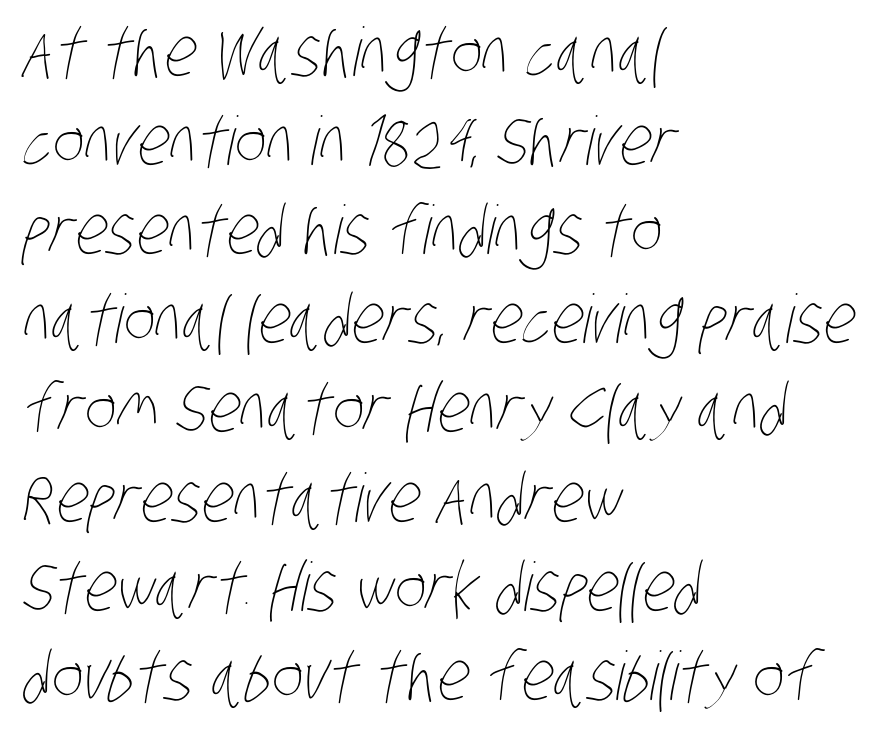
Q: Is the text bold? A: No.
Q: Is the text underlined? A: No.
Q: How is the paragraph aligned? A: Left-aligned.
Q: Is the spacing between letters normal or unusually wide? A: Normal.
Q: Is the spacing between lines tight, normal or loose? A: Normal.
Q: Width (condensed, normal, or wide)? A: Condensed.
Q: Stroke contrast? A: Low.
Q: x-height? A: Large.
Q: Monospaced? A: No.
